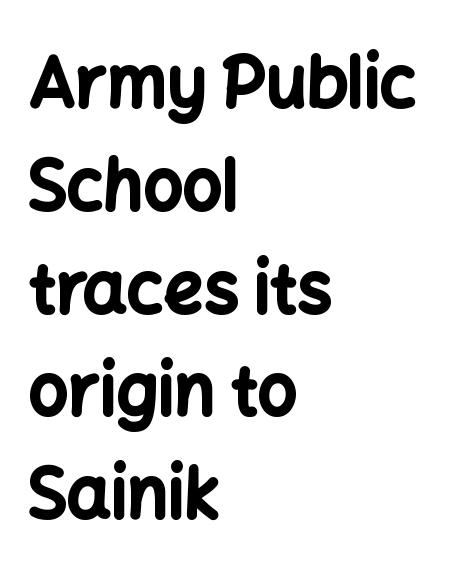
{"serif": "no", "italic": "no", "bold": "yes", "weight": "bold", "width": "normal", "stroke_contrast": "low", "x_height": "medium", "monospaced": "no", "underline": "no", "align": "left", "line_spacing": "normal", "line_spacing_ratio": 1.49, "letter_spacing": "normal", "letter_spacing_em": 0.0, "glyph_px": 69}
